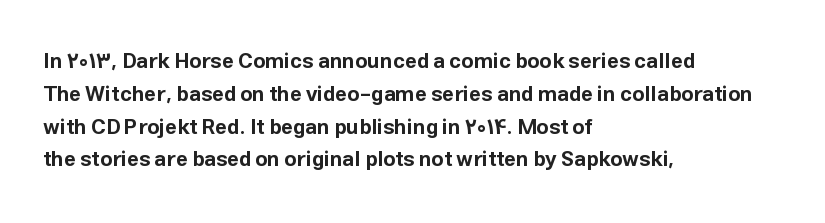
Q: Is the text bold? A: Yes.
Q: Is the text italic (slanted)? A: No, it is upright.
Q: Is the text underlined? A: No.
Q: How is the paragraph aligned? A: Left-aligned.
Q: Is the spacing between letters normal or unusually wide? A: Normal.
Q: Is the spacing between lines tight, normal or loose? A: Normal.
